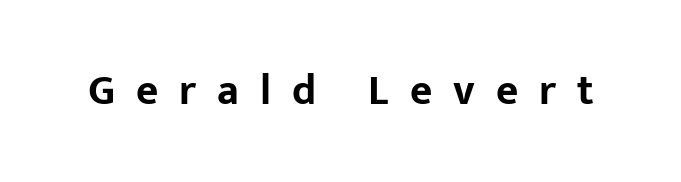
Q: Is the text bold? A: Yes.
Q: Is the text italic (slanted)? A: No, it is upright.
Q: Is the typeface a serif or a sans-serif typeface? A: Sans-serif.
Q: Is the text underlined? A: No.
Q: Is the spacing between letters normal or unusually wide? A: Unusually wide.
Q: Width (condensed, normal, or wide)? A: Normal.
Q: Stroke contrast? A: Low.
Q: x-height? A: Medium.
Q: Monospaced? A: No.
